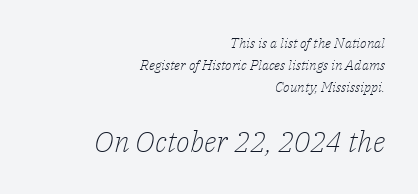
This sample uses a serif face. These lines stack with their right ends in a neat column. Looks like regular typesetting: each glyph gets only the width it needs. In terms of posture, this sample is oblique. Caption: standard tracking, unaltered. Leading: standard.
